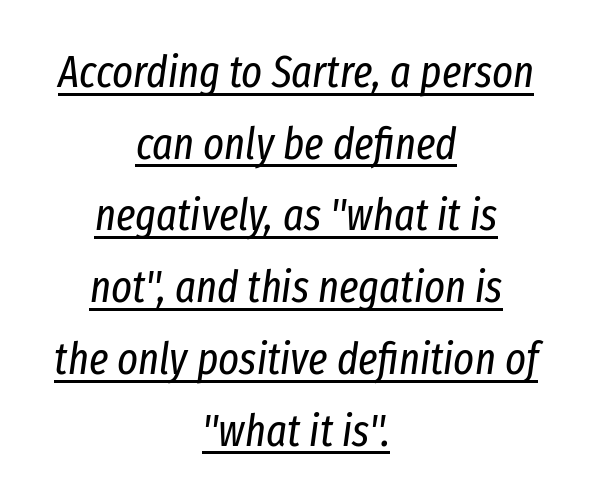
The typesetter has applied underlining to the passage shown. If you measured baseline to baseline, you'd find a middling distance. Summary of weight: not heavy and not bold. The paragraph has two soft edges and a firm central axis. The text carries the slant typical of an italic or oblique font.
